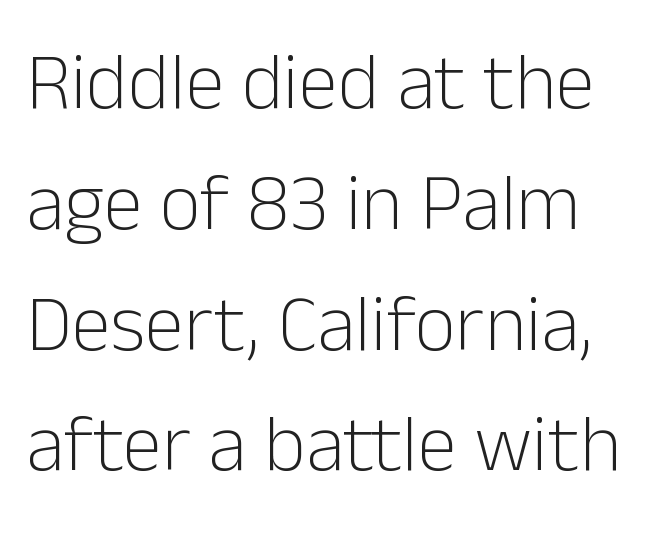
If you drew a line through each stem, it would be perfectly vertical. Caption: standard tracking, unaltered. No word sits above an underline. Each letter keeps its own natural width here, so spacing adapts to shape.
